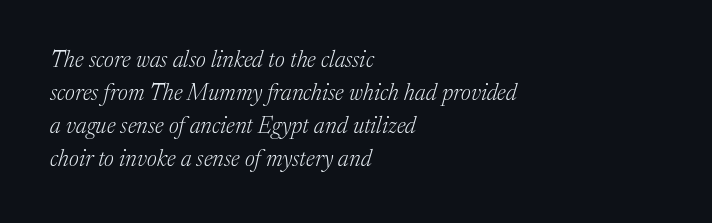
Reading down the column, the eye jumps a familiar distance to each next line. Stems and bowls with no extra thickness — not bold. The font's italic variant was chosen for this text. The text block is weighted toward the left margin, trailing off unevenly rightward. These lines keep a tight, regular rhythm from letter to letter. The area under the type is left untouched.
